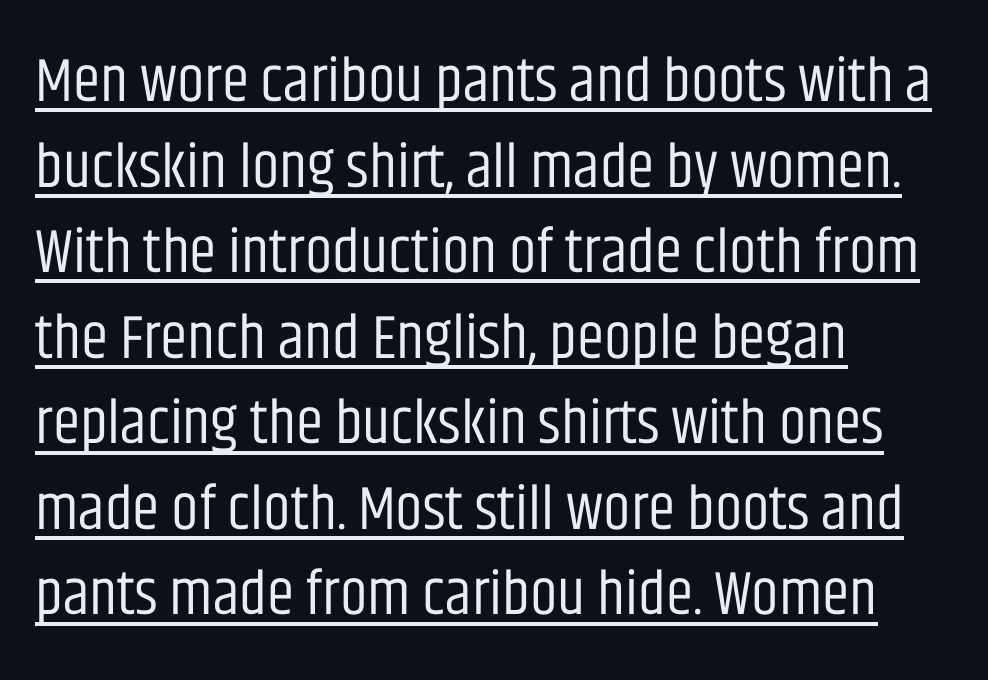
{"serif": "no", "italic": "no", "bold": "no", "weight": "regular", "width": "condensed", "stroke_contrast": "low", "x_height": "large", "monospaced": "no", "underline": "yes", "align": "left", "line_spacing": "normal", "line_spacing_ratio": 1.38, "letter_spacing": "normal", "letter_spacing_em": 0.0, "glyph_px": 62}
